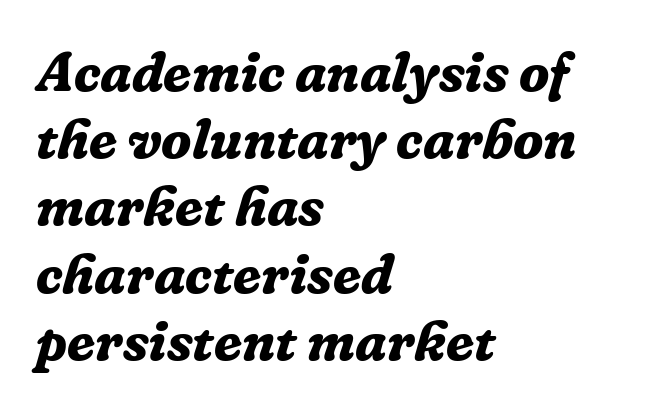
{"serif": "yes", "italic": "yes", "lean": "right", "slant_degrees": 16, "bold": "yes", "weight": "bold", "width": "normal", "stroke_contrast": "low", "x_height": "medium", "monospaced": "no", "underline": "no", "align": "left", "line_spacing_ratio": 1.2, "letter_spacing": "normal", "letter_spacing_em": 0.0, "glyph_px": 56}
